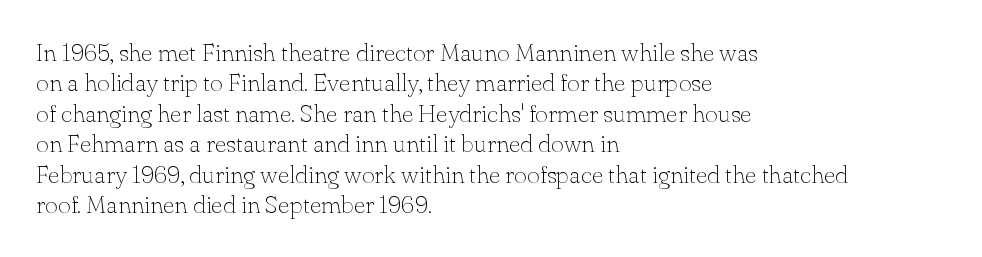
The image shows 25 px text type, upright; set left-aligned, line spacing 1.22x, normal letter spacing, not underlined.
